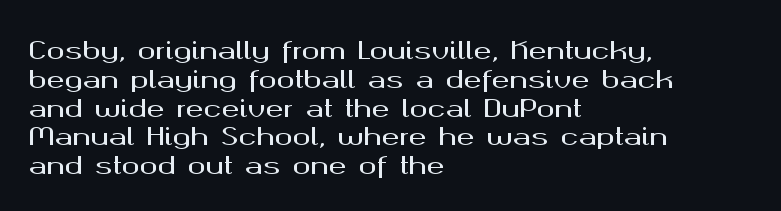
The image shows 24 px text type, upright; set left-aligned, line spacing 1.2x, normal letter spacing, not underlined.
